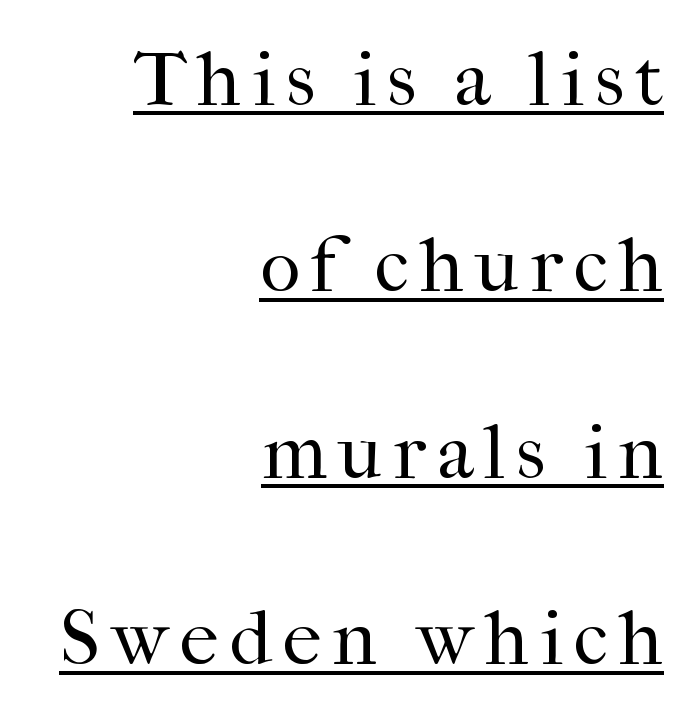
The image shows 78 px regular-weight serif type, upright; set right-aligned, loose line spacing (2.39x), underlined; high stroke contrast and a medium x-height.
